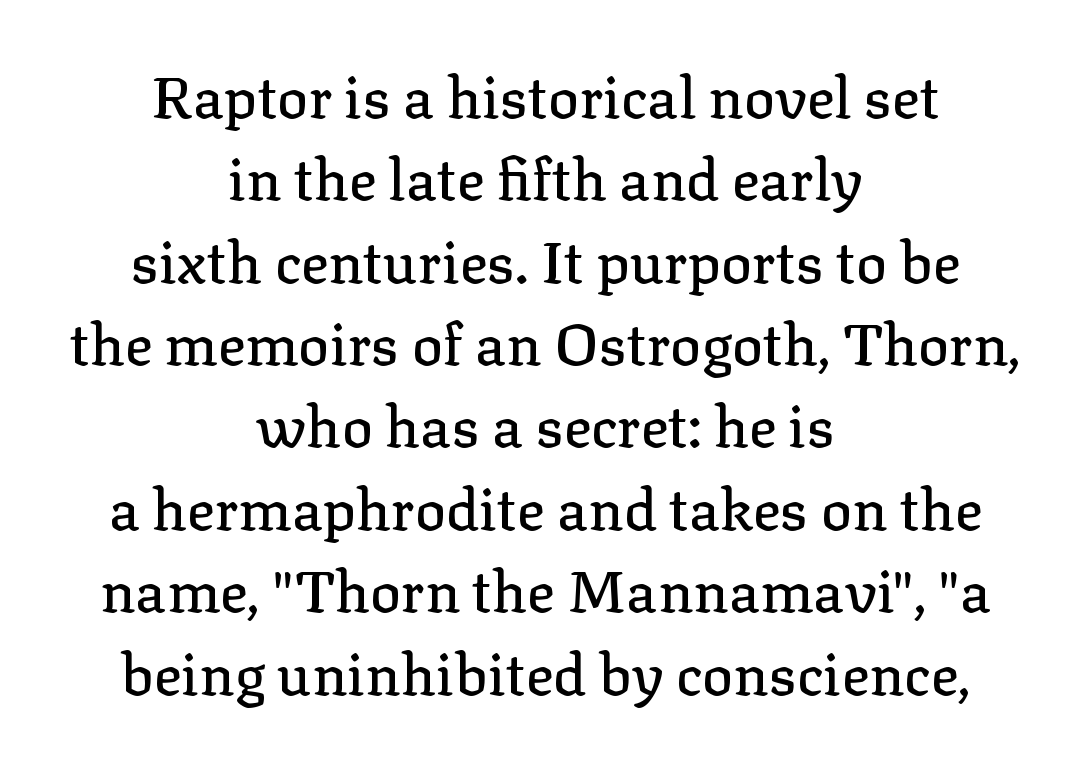
The image shows 58 px serif type, upright; set centered, normal line spacing (1.42x), normal letter spacing, not underlined; low stroke contrast and a medium x-height.
